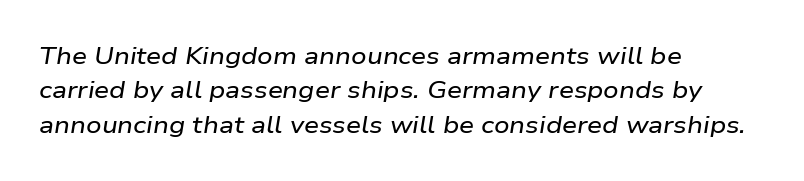
{"italic": "yes", "lean": "right", "slant_degrees": 9, "underline": "no", "align": "left", "line_spacing": "normal", "line_spacing_ratio": 1.43, "letter_spacing": "normal", "letter_spacing_em": 0.0, "glyph_px": 24}
